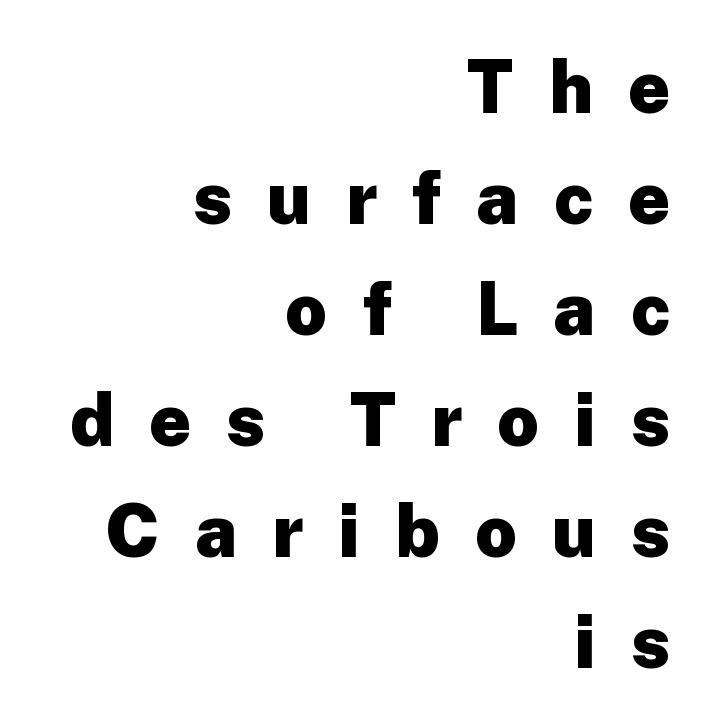
The image shows 73 px heavy sans-serif type, upright; set right-aligned, normal line spacing (1.52x), unusually wide letter spacing (+0.48 em), not underlined; low stroke contrast and a medium x-height.
